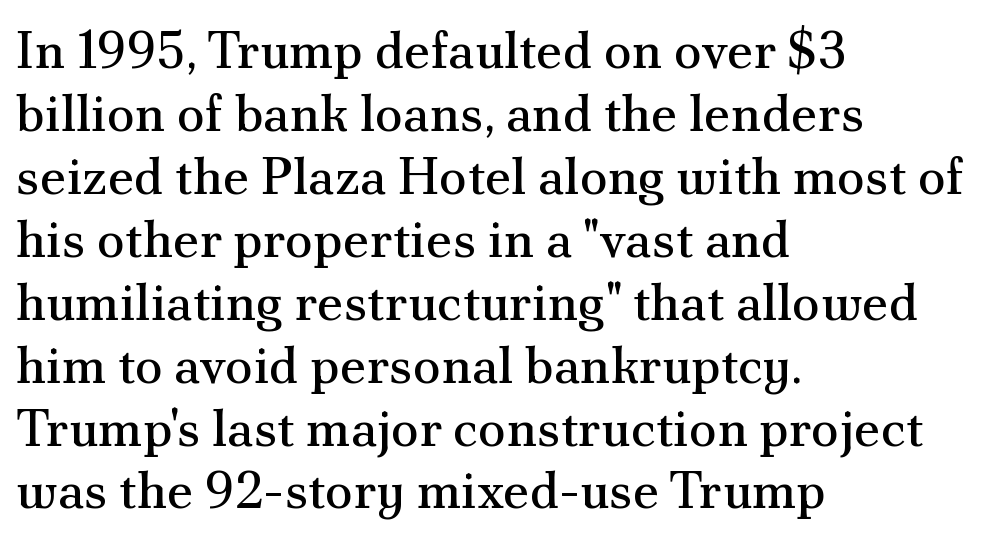
Vertical strokes here are truly vertical. Proportional: the letters do not fall into vertical columns. This rendering leaves character spacing at its baseline value. A typesetter would label this face a serif. Heft: none added — not bold. Which margin do the lines hug? The left one — the right edge is uneven.
